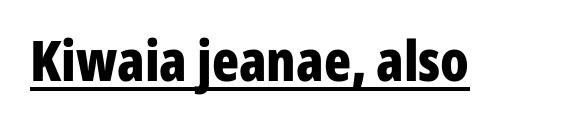
To sum up the face: it is a sans, with no serifs. Tall strokes in this sample are plumb rather than angled. Is the type bold? Yes — the strokes are clearly thick and heavy. A typesetter would call this zero additional tracking.
